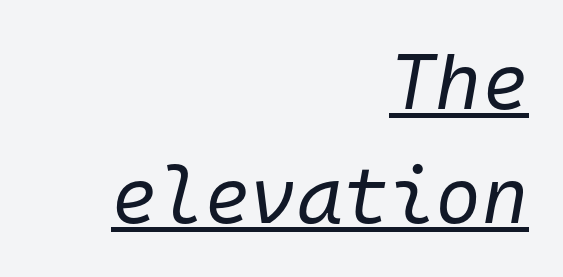
Q: Is the text bold? A: No.
Q: Is the text italic (slanted)? A: Yes, it leans right by about 10 degrees.
Q: Is the text underlined? A: Yes.
Q: How is the paragraph aligned? A: Right-aligned.
Q: Is the spacing between letters normal or unusually wide? A: Normal.
Q: Is the spacing between lines tight, normal or loose? A: Normal.
Q: Width (condensed, normal, or wide)? A: Normal.
Q: Stroke contrast? A: Low.
Q: x-height? A: Medium.
Q: Monospaced? A: Yes.
